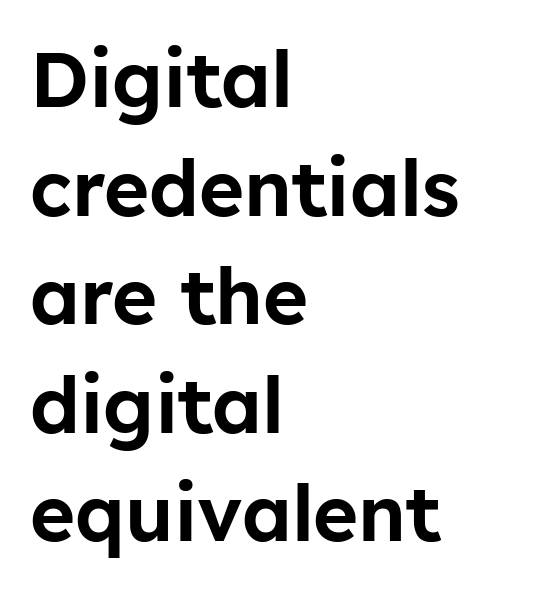
Q: Is the text italic (slanted)? A: No, it is upright.
Q: Is the typeface a serif or a sans-serif typeface? A: Sans-serif.
Q: Is the text underlined? A: No.
Q: How is the paragraph aligned? A: Left-aligned.
Q: Is the spacing between letters normal or unusually wide? A: Normal.
Q: Is the spacing between lines tight, normal or loose? A: Normal.
Q: Width (condensed, normal, or wide)? A: Normal.
Q: Stroke contrast? A: Low.
Q: x-height? A: Medium.
Q: Monospaced? A: No.
